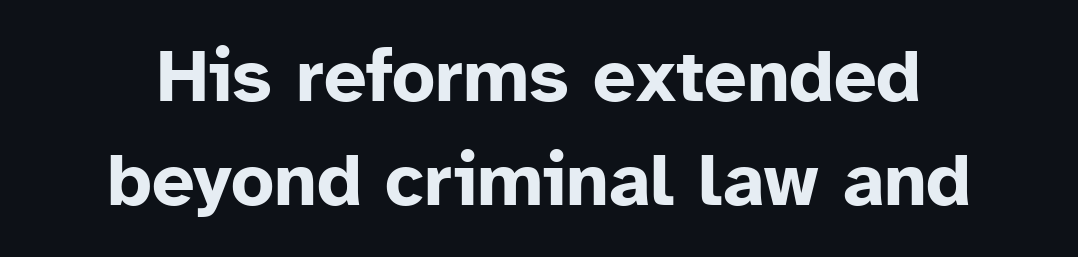
The image shows 75 px bold sans-serif type, upright; set centered, normal line spacing (1.39x), normal letter spacing, not underlined; low stroke contrast and a medium x-height.
